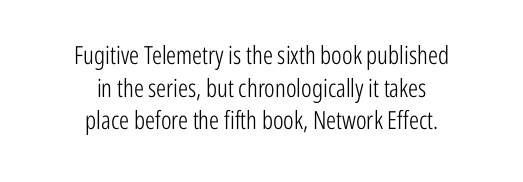
The string is rendered with underlining switched off. No italicization has been applied; the sample stays upright. Evenly set lines give the paragraph a standard silhouette. Heft: none added — not bold. Caption: multi-line text, centered on the measure. What stands out about the letter spacing? Nothing — it is the standard amount.
